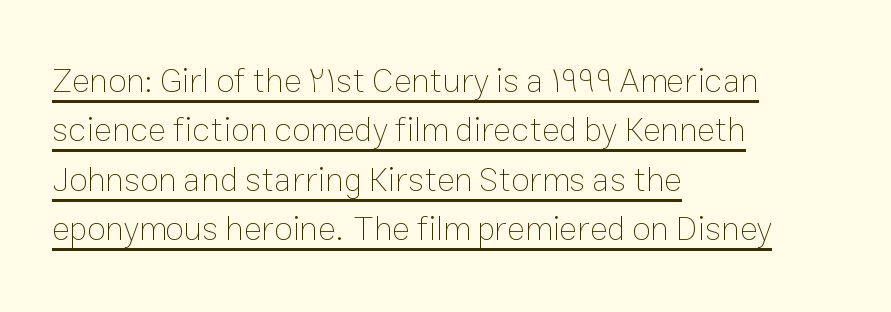
The image shows 34 px thin type, upright; set left-aligned, normal line spacing (1.45x), normal letter spacing, underlined; low stroke contrast and a medium x-height.
